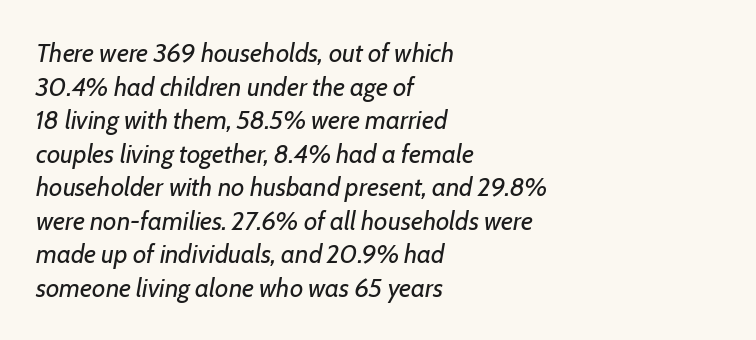
The image shows 26 px text type, italic (leaning right); set left-aligned, normal line spacing (1.29x), normal letter spacing, not underlined.
